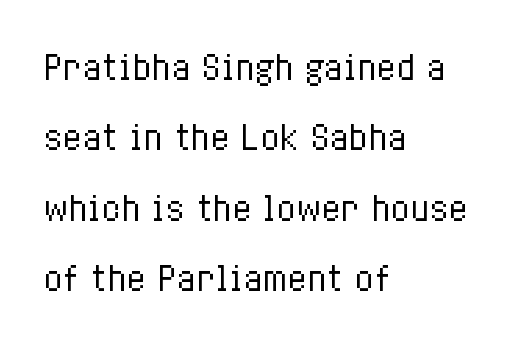
A classic flush-left, rag-right setting is used for this passage. The space beneath each line is pristine and unruled. Each letter keeps its own natural width here, so spacing adapts to shape. In terms of leading, this rendering errs on the spacious side.
